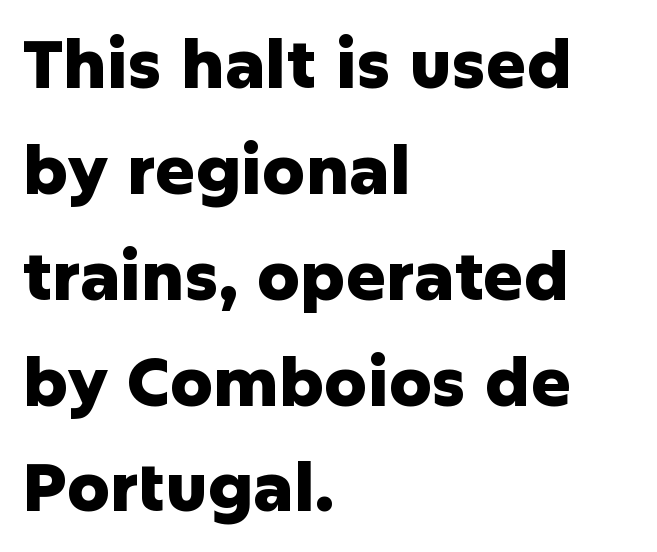
No extra tracking has been applied to these lines. The rows are spaced the way most documents space them. Every character sits straight up, as roman type does. The area under the type is left untouched. Look at the stroke-to-counter ratio: heavy, a bold.
